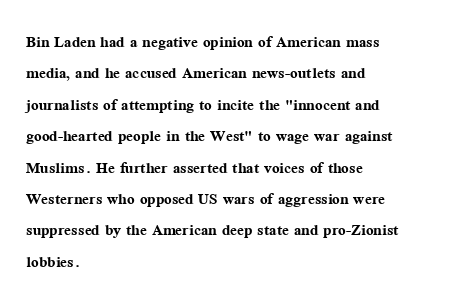
Q: Is the text bold? A: Yes.
Q: Is the text italic (slanted)? A: No, it is upright.
Q: Is the text underlined? A: No.
Q: How is the paragraph aligned? A: Left-aligned.
Q: Is the spacing between letters normal or unusually wide? A: Normal.
Q: Is the spacing between lines tight, normal or loose? A: Normal.
